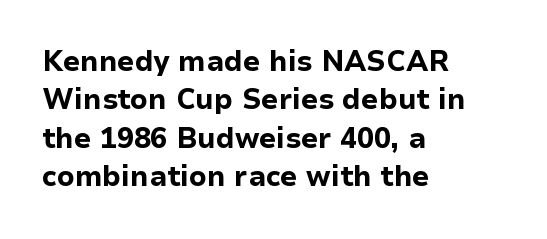
The sample has been set heavy, in full bold. Regarding leading, the lines here are spaced in the standard way. Posture: straight, roman, zero tilt. Line beginnings align vertically; line endings do not. Characters follow at the spacing the type designer built in. Underlining? Definitely not there.
